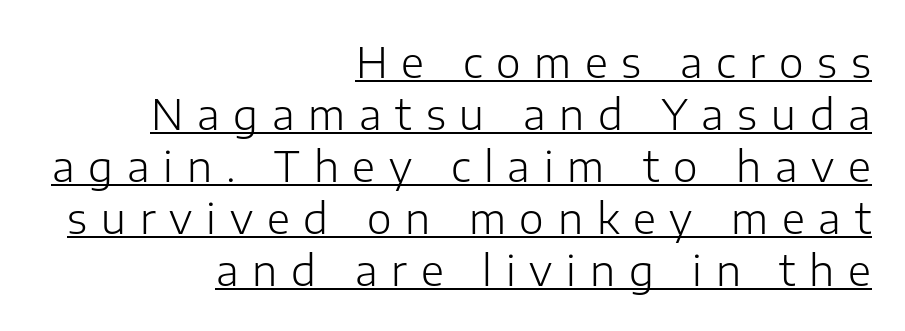
{"serif": "no", "italic": "no", "bold": "no", "weight": "light", "width": "normal", "stroke_contrast": "low", "x_height": "medium", "monospaced": "no", "underline": "yes", "align": "right", "line_spacing_ratio": 1.24, "letter_spacing": "wide", "letter_spacing_em": 0.33, "glyph_px": 42}
